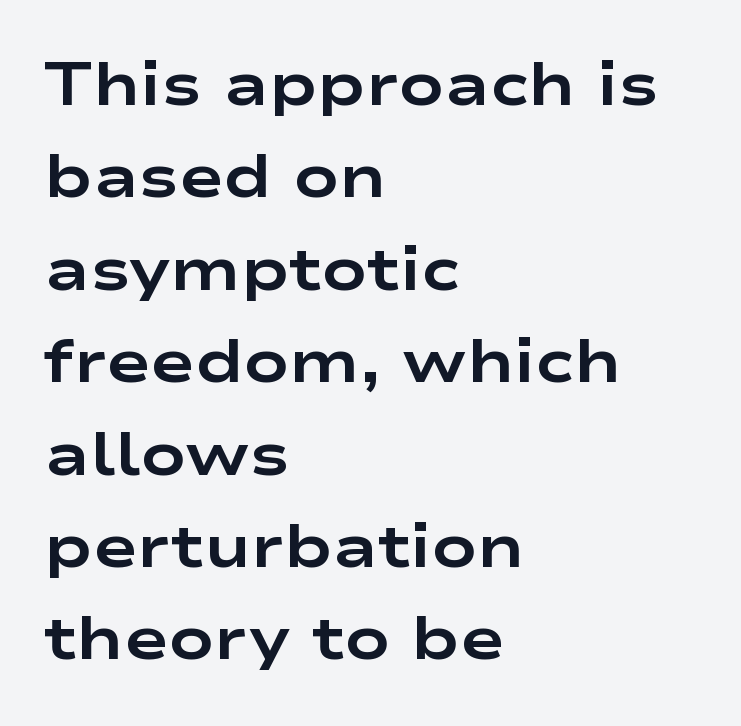
Q: Is the text bold? A: Yes.
Q: Is the text italic (slanted)? A: No, it is upright.
Q: Is the typeface a serif or a sans-serif typeface? A: Sans-serif.
Q: Is the text underlined? A: No.
Q: How is the paragraph aligned? A: Left-aligned.
Q: Is the spacing between letters normal or unusually wide? A: Normal.
Q: Is the spacing between lines tight, normal or loose? A: Normal.
Q: Width (condensed, normal, or wide)? A: Wide.
Q: Stroke contrast? A: Low.
Q: x-height? A: Medium.
Q: Monospaced? A: No.
